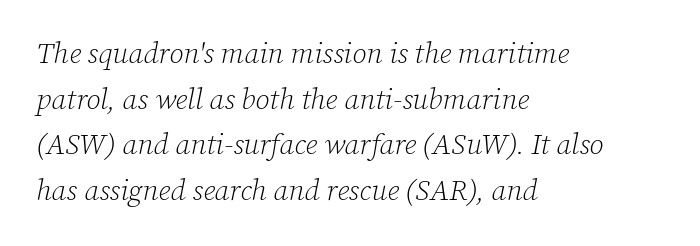
The image shows 29 px light serif type, italic (leaning right); set left-aligned, normal line spacing (1.57x), normal letter spacing, not underlined; low stroke contrast and a medium x-height.
